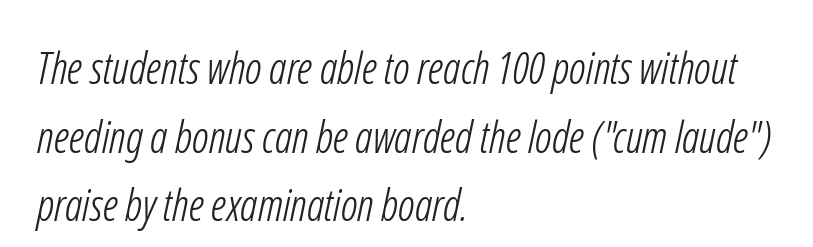
{"serif": "no", "bold": "no", "weight": "light", "width": "condensed", "stroke_contrast": "low", "x_height": "medium", "monospaced": "no", "underline": "no", "align": "left", "line_spacing": "normal", "line_spacing_ratio": 1.56, "letter_spacing": "normal", "letter_spacing_em": 0.0, "glyph_px": 44}
